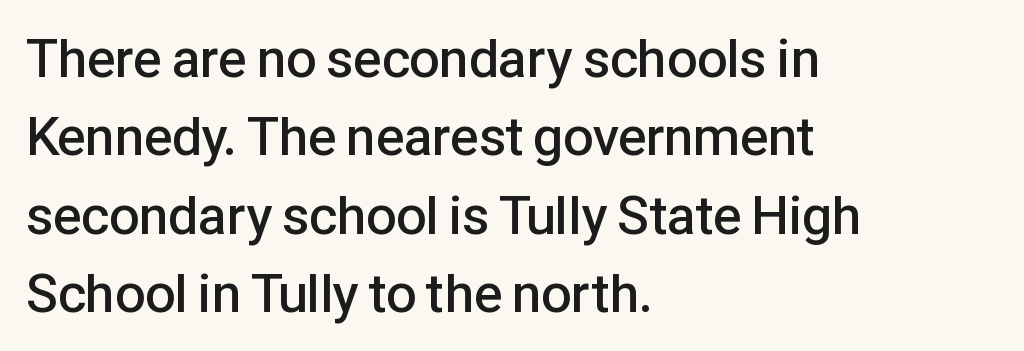
The image shows 54 px semibold sans-serif type, upright; set left-aligned, normal line spacing (1.45x), normal letter spacing, not underlined; low stroke contrast and a medium x-height.
